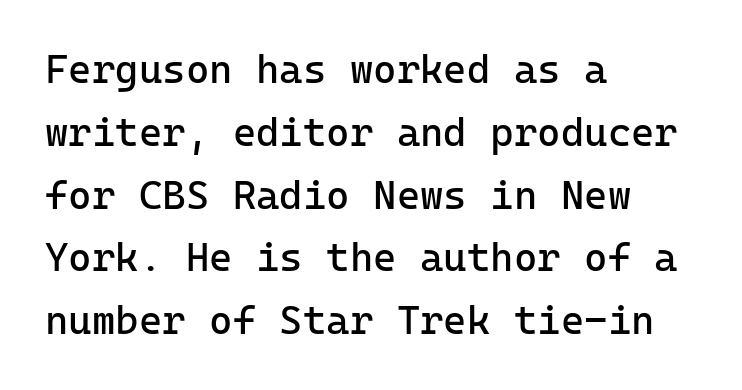
Q: Is the text bold? A: No.
Q: Is the text italic (slanted)? A: No, it is upright.
Q: Is the typeface a serif or a sans-serif typeface? A: Sans-serif.
Q: Is the text underlined? A: No.
Q: How is the paragraph aligned? A: Left-aligned.
Q: Is the spacing between letters normal or unusually wide? A: Normal.
Q: Is the spacing between lines tight, normal or loose? A: Normal.
Q: Width (condensed, normal, or wide)? A: Normal.
Q: Stroke contrast? A: Low.
Q: x-height? A: Medium.
